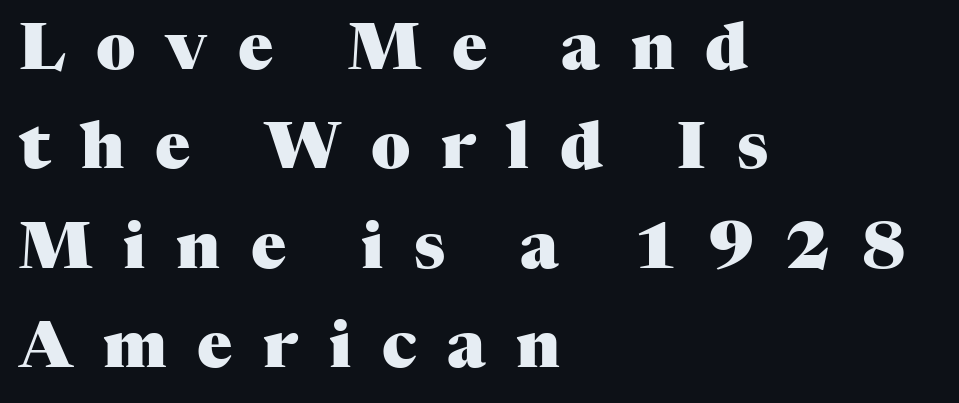
The image shows 65 px heavy serif type, upright; set left-aligned, normal line spacing (1.53x), unusually wide letter spacing (+0.47 em), not underlined; medium stroke contrast and a medium x-height.
